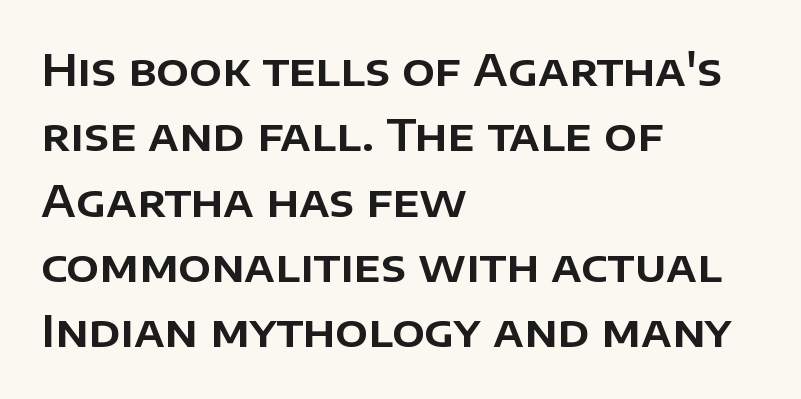
Q: Is the text italic (slanted)? A: No, it is upright.
Q: Is the typeface a serif or a sans-serif typeface? A: Sans-serif.
Q: Is the text underlined? A: No.
Q: How is the paragraph aligned? A: Left-aligned.
Q: Is the spacing between letters normal or unusually wide? A: Normal.
Q: Is the spacing between lines tight, normal or loose? A: Normal.
Q: Width (condensed, normal, or wide)? A: Normal.
Q: Stroke contrast? A: Low.
Q: x-height? A: Large.
Q: Monospaced? A: No.
